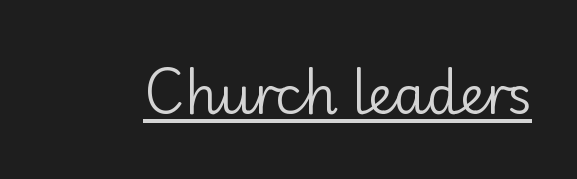
{"serif": "no", "italic": "no", "bold": "no", "weight": "regular", "width": "normal", "stroke_contrast": "low", "x_height": "small", "monospaced": "no", "underline": "yes", "letter_spacing": "normal", "letter_spacing_em": 0.0, "glyph_px": 52}
